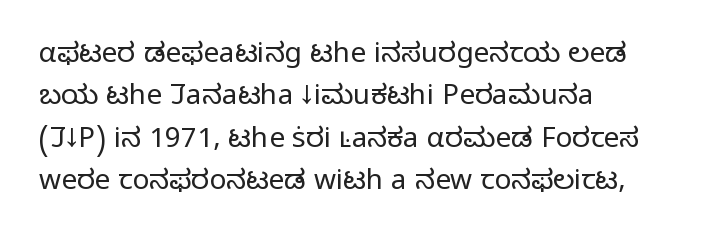
The image shows 28 px light sans-serif type, upright; set left-aligned, normal line spacing (1.51x), normal letter spacing, not underlined; low stroke contrast and a medium x-height.
